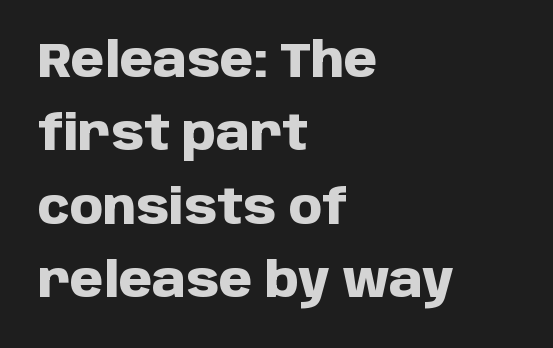
{"serif": "no", "italic": "no", "bold": "yes", "weight": "heavy", "width": "normal", "stroke_contrast": "low", "x_height": "large", "monospaced": "no", "underline": "no", "align": "left", "line_spacing": "normal", "line_spacing_ratio": 1.53, "letter_spacing": "normal", "letter_spacing_em": 0.0, "glyph_px": 48}
